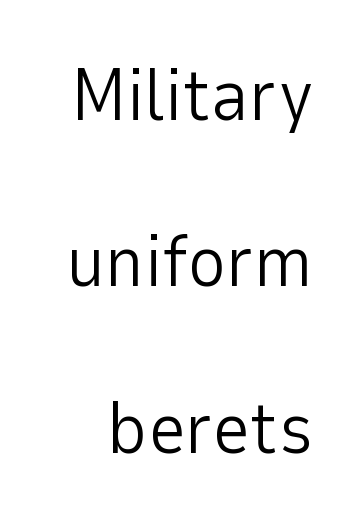
The image shows 74 px light sans-serif type, upright; set loose line spacing (2.25x), normal letter spacing, not underlined; low stroke contrast and a medium x-height.
